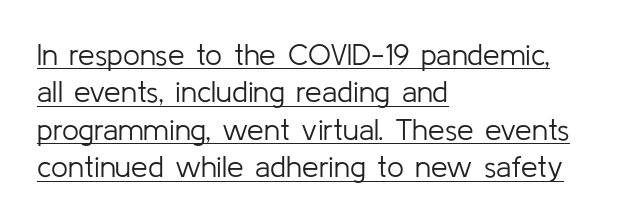
This block has exactly the height ordinary leading produces. Each word holds together tightly as a unit, with standard inter-letter gaps. Designer's note — italics off, roman on. Check the space under the baseline: a stroke is drawn there. Proportional: the letters do not fall into vertical columns.
